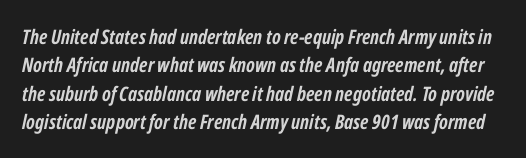
{"italic": "yes", "lean": "right", "slant_degrees": 12, "bold": "yes", "underline": "no", "line_spacing": "normal", "line_spacing_ratio": 1.42, "letter_spacing": "normal", "letter_spacing_em": 0.0, "glyph_px": 20}
